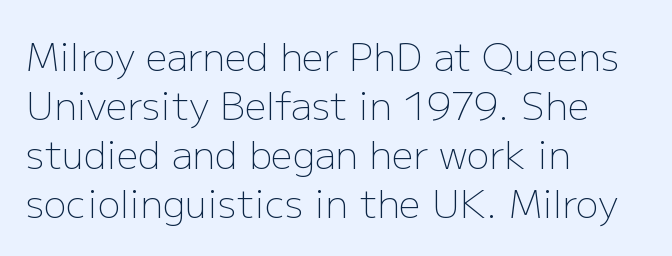
{"serif": "no", "italic": "no", "bold": "no", "weight": "light", "width": "normal", "stroke_contrast": "low", "x_height": "medium", "monospaced": "no", "underline": "no", "align": "left", "line_spacing": "normal", "line_spacing_ratio": 1.29, "letter_spacing": "normal", "letter_spacing_em": 0.0, "glyph_px": 38}
